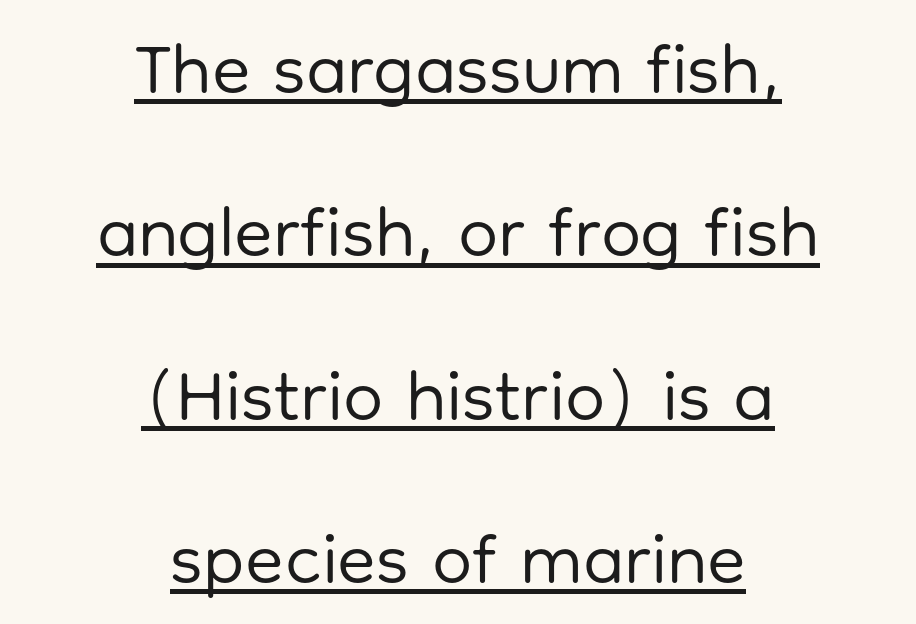
Each letter keeps its own natural width here, so spacing adapts to shape. The letters look calm and open, with moderate or lighter stems. Style check: upright. The lines are quadded center. Letterform terminals end flat and unadorned throughout the passage. Vertically, the passage feels expansive, rows floating well apart.
